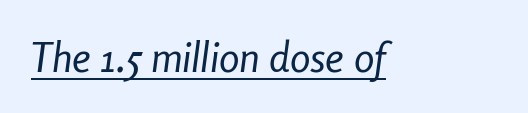
Q: Is the text bold? A: No.
Q: Is the text italic (slanted)? A: Yes, it leans right by about 8 degrees.
Q: Is the text underlined? A: Yes.
Q: Is the spacing between letters normal or unusually wide? A: Normal.
Q: Width (condensed, normal, or wide)? A: Condensed.
Q: Stroke contrast? A: Low.
Q: x-height? A: Medium.
Q: Monospaced? A: No.
